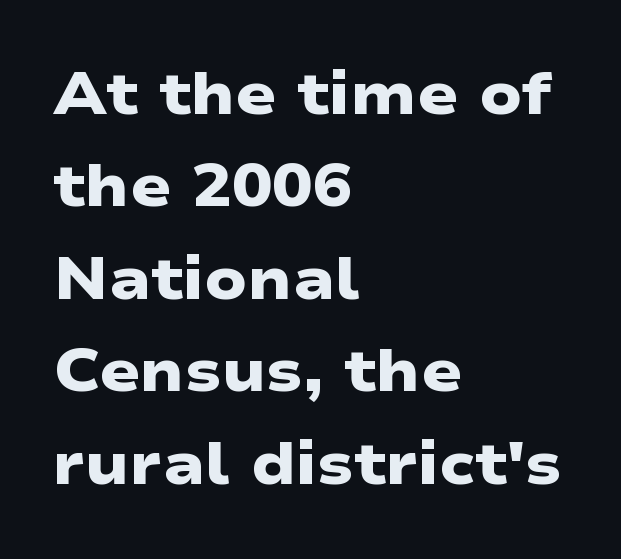
The rendering uses a moderate line-height, typical for paragraphs. Honestly, the letter spacing is just normal — you wouldn't notice it. The typesetter chose a ragged-right arrangement here. Look at the stroke-to-counter ratio: heavy, a bold. Any mark beneath the type? The region is blank. Font category for this specimen: sans-serif.
